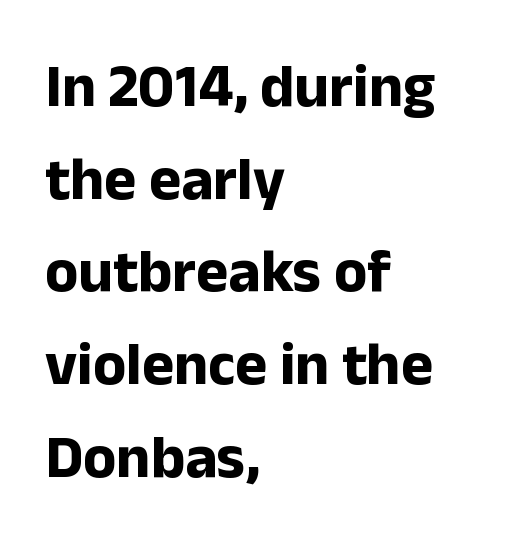
Q: Is the text bold? A: Yes.
Q: Is the text italic (slanted)? A: No, it is upright.
Q: Is the typeface a serif or a sans-serif typeface? A: Sans-serif.
Q: Is the text underlined? A: No.
Q: How is the paragraph aligned? A: Left-aligned.
Q: Is the spacing between letters normal or unusually wide? A: Normal.
Q: Is the spacing between lines tight, normal or loose? A: Normal.
Q: Width (condensed, normal, or wide)? A: Normal.
Q: Stroke contrast? A: Low.
Q: x-height? A: Medium.
Q: Monospaced? A: No.
